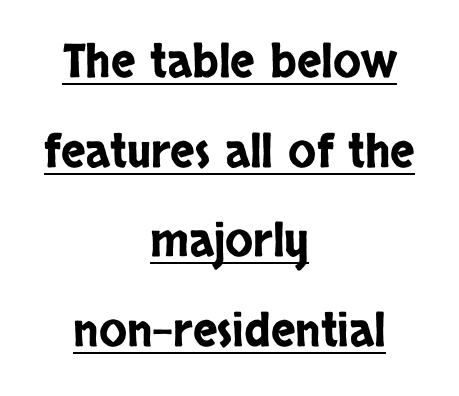
The image shows 46 px condensed sans-serif type, upright; set centered, loose line spacing (1.95x), normal letter spacing, underlined; low stroke contrast and a large x-height.
